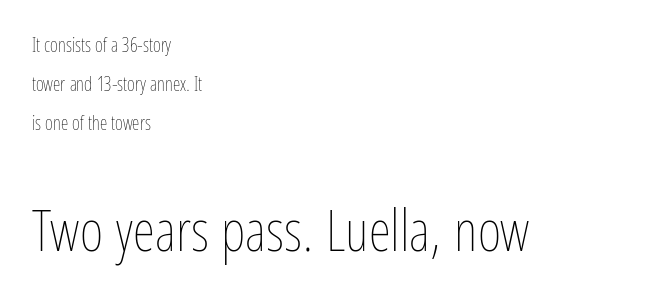
{"italic": "no", "bold": "no", "weight": "thin", "width": "condensed", "stroke_contrast": "low", "x_height": "medium", "monospaced": "no", "underline": "no", "align": "left", "line_spacing": "loose", "line_spacing_ratio": 2.05, "letter_spacing": "normal", "letter_spacing_em": 0.0, "larger_block": "second", "size_ratio": 3.0, "glyph_px": 57}
